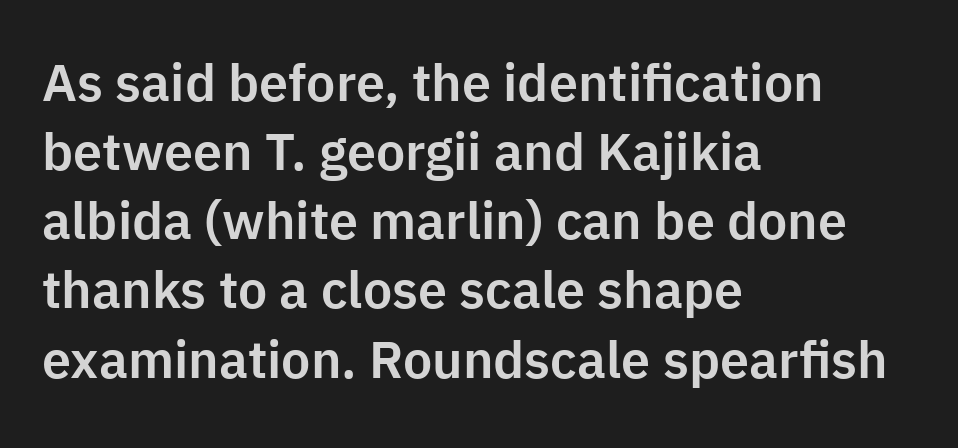
The image shows 52 px sans-serif type, upright; set left-aligned, normal line spacing (1.33x), normal letter spacing, not underlined; low stroke contrast and a medium x-height.
